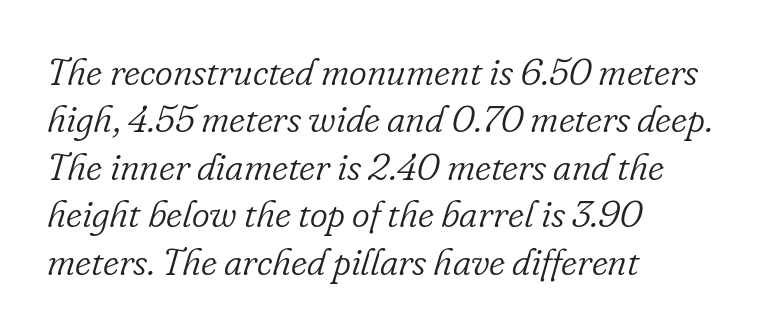
{"serif": "yes", "italic": "yes", "lean": "right", "slant_degrees": 16, "bold": "no", "weight": "light", "width": "normal", "stroke_contrast": "low", "x_height": "small", "monospaced": "no", "underline": "no", "align": "left", "line_spacing": "normal", "line_spacing_ratio": 1.25, "letter_spacing": "normal", "letter_spacing_em": 0.0, "glyph_px": 38}
